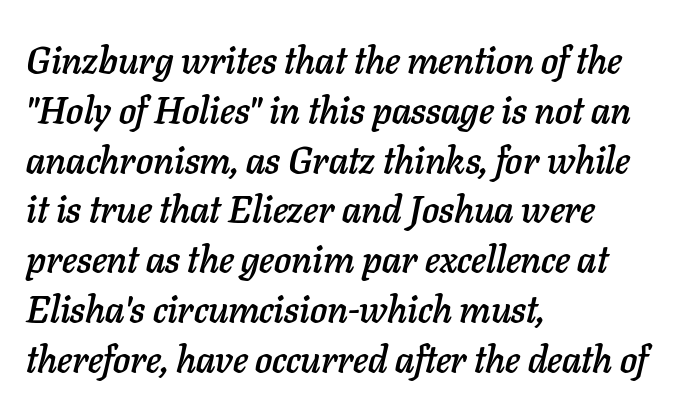
{"italic": "yes", "lean": "right", "slant_degrees": 11, "width": "normal", "stroke_contrast": "low", "x_height": "medium", "monospaced": "no", "underline": "no", "align": "left", "line_spacing": "normal", "line_spacing_ratio": 1.31, "letter_spacing": "normal", "letter_spacing_em": 0.0, "glyph_px": 38}
